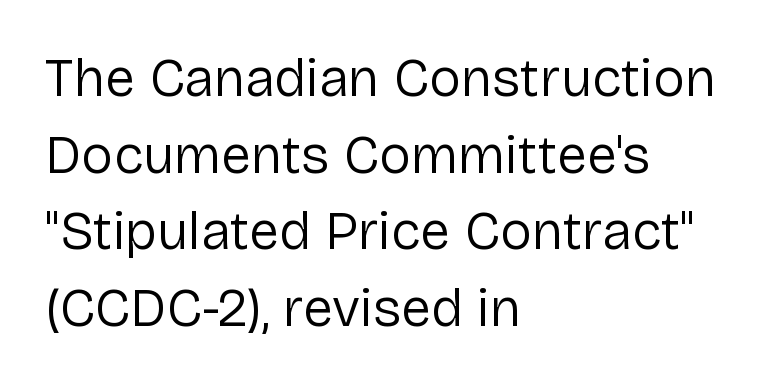
A typesetter would call this proportional, since set widths differ per character. Caption: standard tracking, unaltered. Caption: multi-line text, flush left, ragged right. Type without underlining. Nope, no serifs anywhere on these letters. Nothing heavy about these letters — not bold at all.
